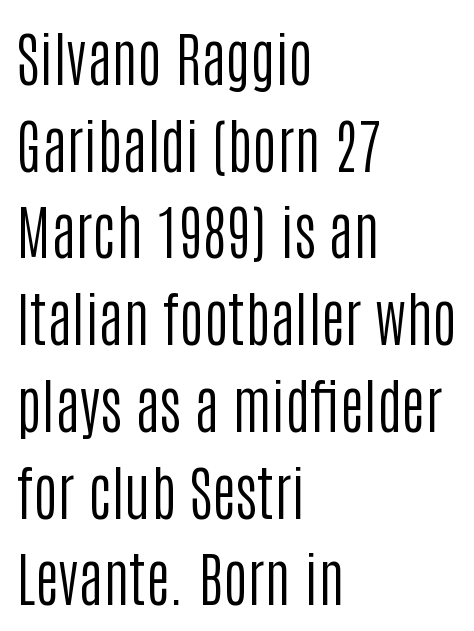
Q: Is the text bold? A: No.
Q: Is the text italic (slanted)? A: No, it is upright.
Q: Is the typeface a serif or a sans-serif typeface? A: Sans-serif.
Q: Is the text underlined? A: No.
Q: How is the paragraph aligned? A: Left-aligned.
Q: Is the spacing between letters normal or unusually wide? A: Normal.
Q: Is the spacing between lines tight, normal or loose? A: Normal.
Q: Width (condensed, normal, or wide)? A: Condensed.
Q: Stroke contrast? A: Low.
Q: x-height? A: Large.
Q: Monospaced? A: No.
